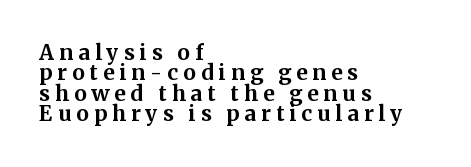
The rendering inserts visible extra space after every character. Decoration check: the copy has no underline. The rendering uses a small line-height, squeezing the rows. The font's upright variant was chosen for this text. The setting favours the left margin, as ordinary paragraphs usually do.
